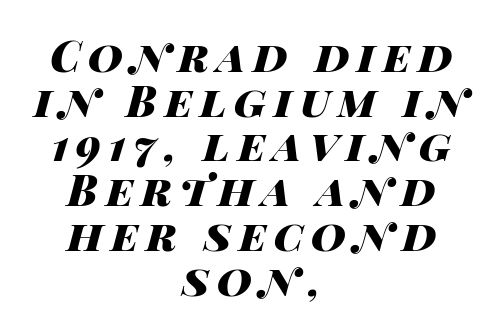
Q: Is the text bold? A: Yes.
Q: Is the text italic (slanted)? A: Yes, it leans right by about 14 degrees.
Q: Is the text underlined? A: No.
Q: How is the paragraph aligned? A: Centered.
Q: Is the spacing between lines tight, normal or loose? A: Tight.
Q: Width (condensed, normal, or wide)? A: Wide.
Q: Stroke contrast? A: High.
Q: x-height? A: Large.
Q: Monospaced? A: No.
